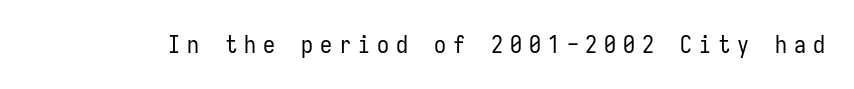
{"italic": "no", "bold": "no", "underline": "no", "letter_spacing": "wide", "letter_spacing_em": 0.29, "glyph_px": 24}
